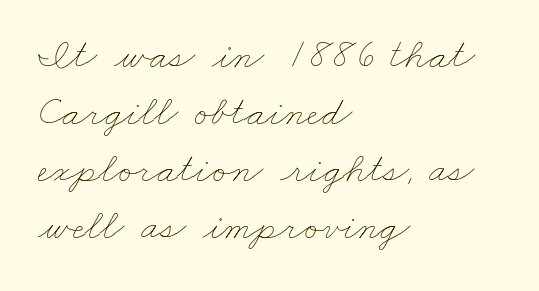
The image shows 42 px thin, wide type; set left-aligned, normal line spacing (1.36x), normal letter spacing, not underlined; low stroke contrast and a small x-height.
